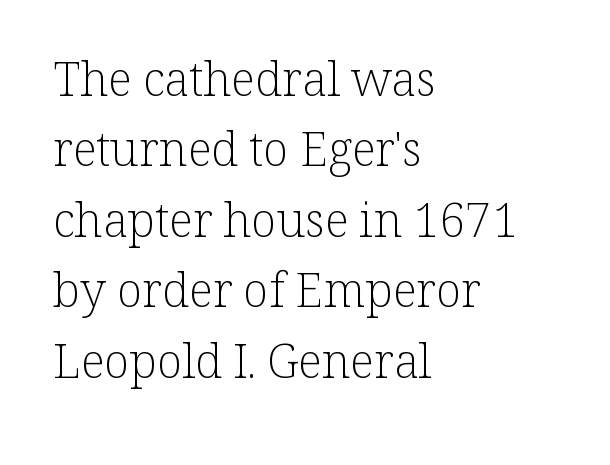
{"serif": "yes", "italic": "no", "bold": "no", "weight": "light", "width": "normal", "stroke_contrast": "low", "x_height": "medium", "monospaced": "no", "underline": "no", "align": "left", "line_spacing": "normal", "line_spacing_ratio": 1.5, "letter_spacing": "normal", "letter_spacing_em": 0.0, "glyph_px": 47}
